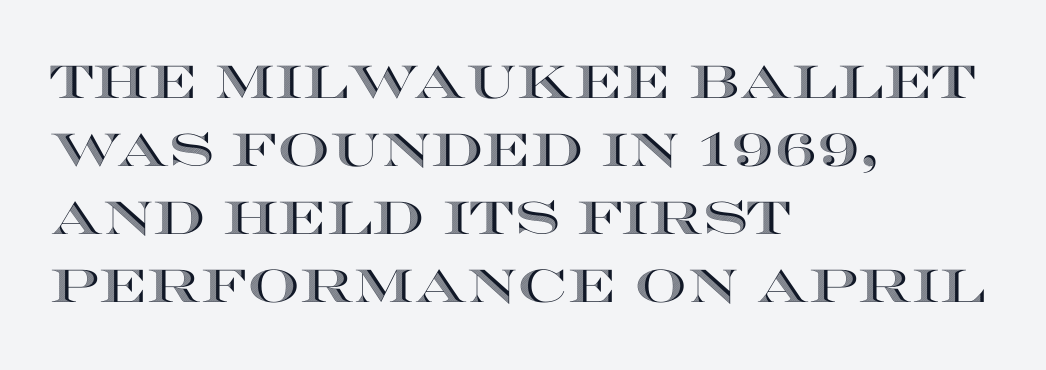
Q: Is the text italic (slanted)? A: No, it is upright.
Q: Is the text underlined? A: No.
Q: How is the paragraph aligned? A: Left-aligned.
Q: Is the spacing between letters normal or unusually wide? A: Normal.
Q: Is the spacing between lines tight, normal or loose? A: Normal.
Q: Width (condensed, normal, or wide)? A: Wide.
Q: x-height? A: Large.
Q: Monospaced? A: No.
